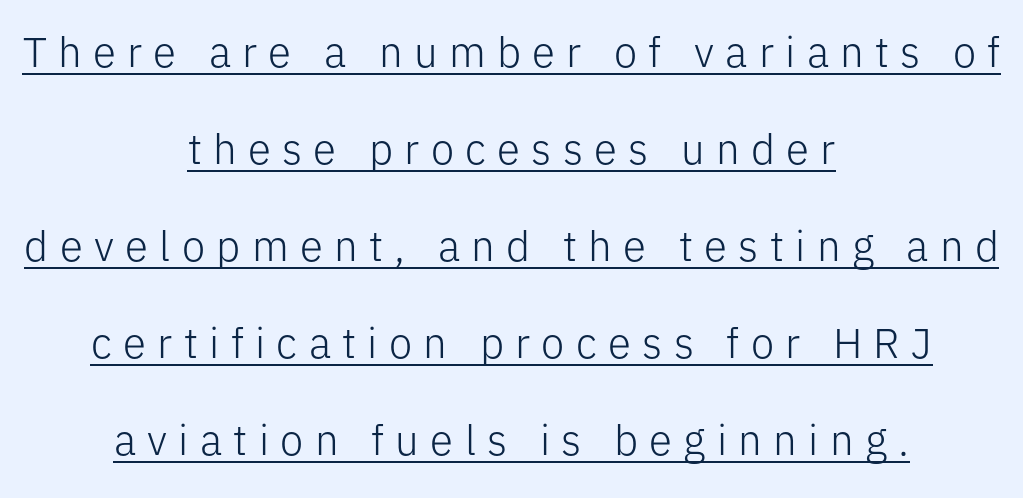
The gaps between neighbouring characters are conspicuously large. Like a heading marked for emphasis, these lines bear an underscore. The lines are spread far apart with generous leading. The weight would be labelled regular, book, light, or lighter still. I'd call this a sans setting — the letters go barefoot.
